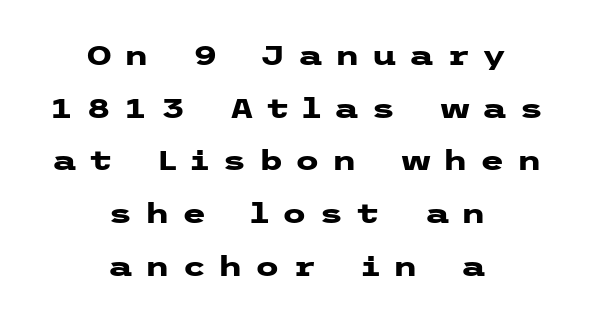
Q: Is the text bold? A: Yes.
Q: Is the text italic (slanted)? A: No, it is upright.
Q: Is the typeface a serif or a sans-serif typeface? A: Sans-serif.
Q: Is the text underlined? A: No.
Q: How is the paragraph aligned? A: Centered.
Q: Is the spacing between letters normal or unusually wide? A: Unusually wide.
Q: Width (condensed, normal, or wide)? A: Wide.
Q: Stroke contrast? A: Low.
Q: x-height? A: Medium.
